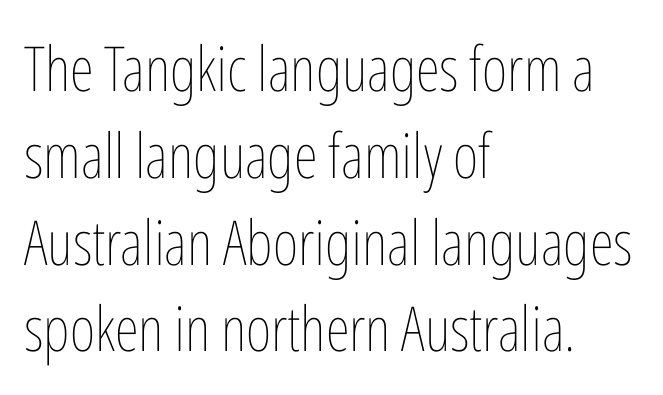
One glance says typical: line gaps are just what's usual. The letters stand straight up with perfectly vertical stems. Typeset ragged right — the left edge is the straight one. Note the varied advance widths — an 'i' is clearly narrower than an 'm'. The strip under each line holds only bare page. This is not heavy type; no bold has been used.
